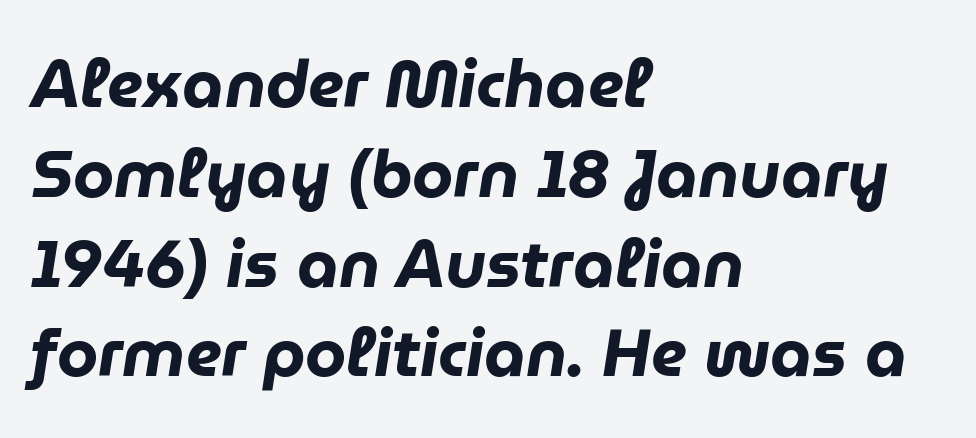
The zone under the glyphs is completely vacant. Summary of vertical rhythm: regular, with standard interline spacing. Characters are canted at an angle relative to the baseline's perpendicular. Tracking value appears to be zero — textbook default spacing.
